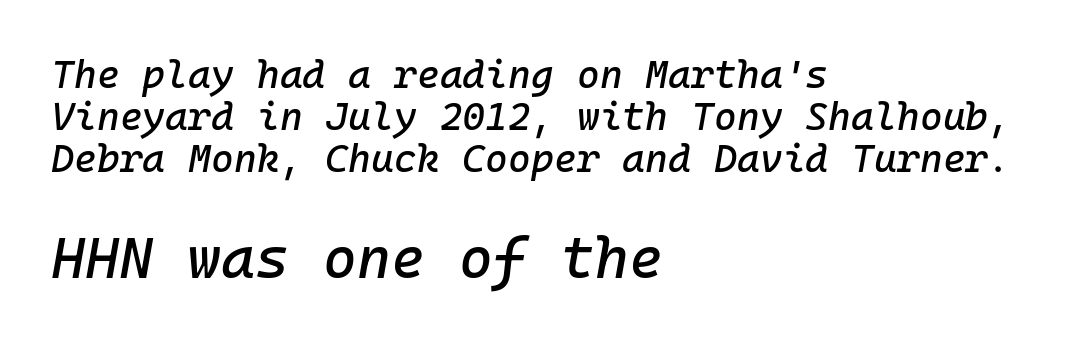
{"italic": "yes", "lean": "right", "slant_degrees": 10, "width": "normal", "stroke_contrast": "low", "x_height": "medium", "underline": "no", "align": "left", "line_spacing": "tight", "line_spacing_ratio": 1.08, "letter_spacing": "normal", "letter_spacing_em": 0.0, "larger_block": "second", "size_ratio": 1.49, "glyph_px": 58}
